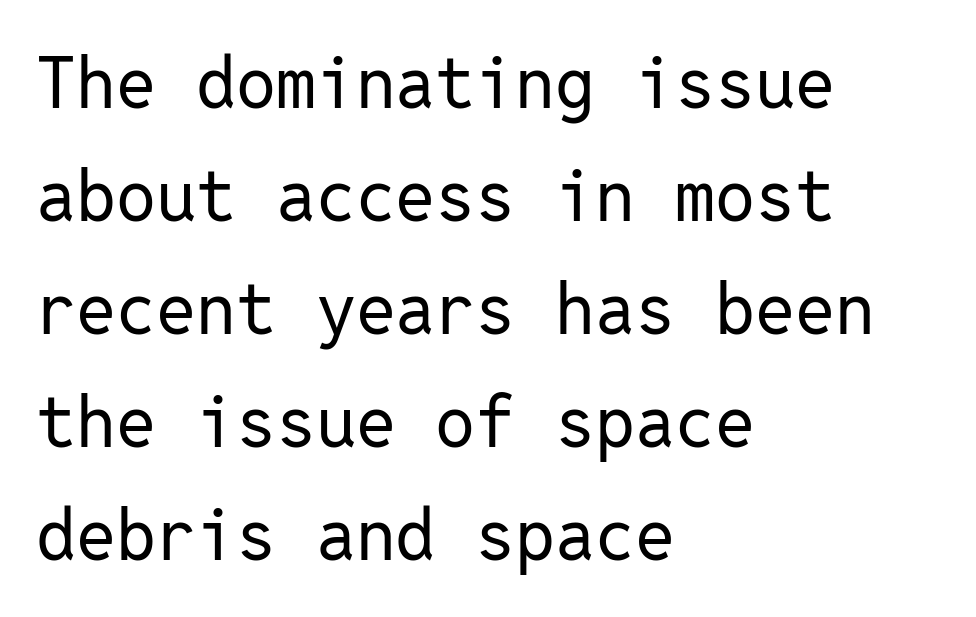
The image shows 71 px regular-weight sans-serif type, upright, monospaced; set left-aligned, normal line spacing (1.59x), normal letter spacing, not underlined; low stroke contrast and a medium x-height.
